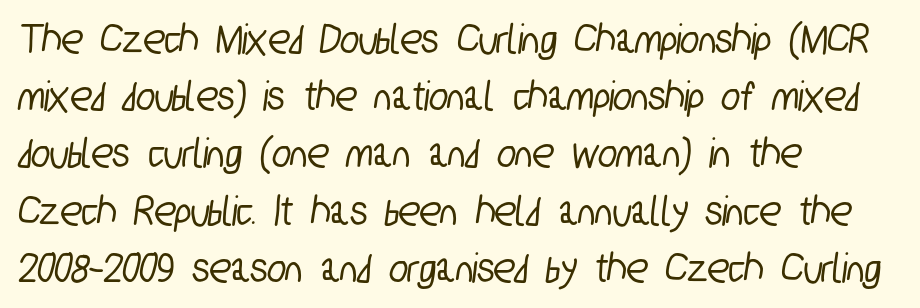
The passage is arranged the way most books set body copy — flush left. The space between consecutive lines is moderate. Anything drawn beneath the words? Only blank space. Standard letterfit; no display-style spreading of the glyphs. Nope, no serifs anywhere on these letters.
